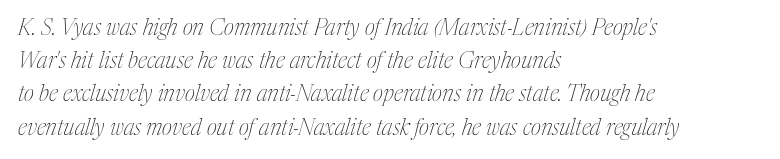
The image shows 22 px text type, italic (leaning right); set left-aligned, normal line spacing (1.51x), normal letter spacing, not underlined.
